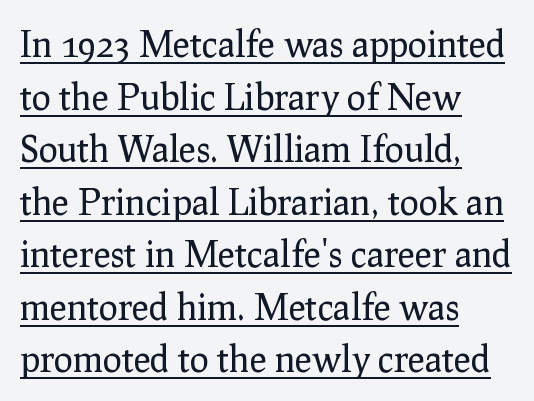
{"serif": "yes", "italic": "no", "bold": "no", "weight": "regular", "width": "normal", "stroke_contrast": "low", "x_height": "medium", "monospaced": "no", "underline": "yes", "align": "left", "line_spacing": "normal", "line_spacing_ratio": 1.46, "letter_spacing": "normal", "letter_spacing_em": 0.0, "glyph_px": 36}
